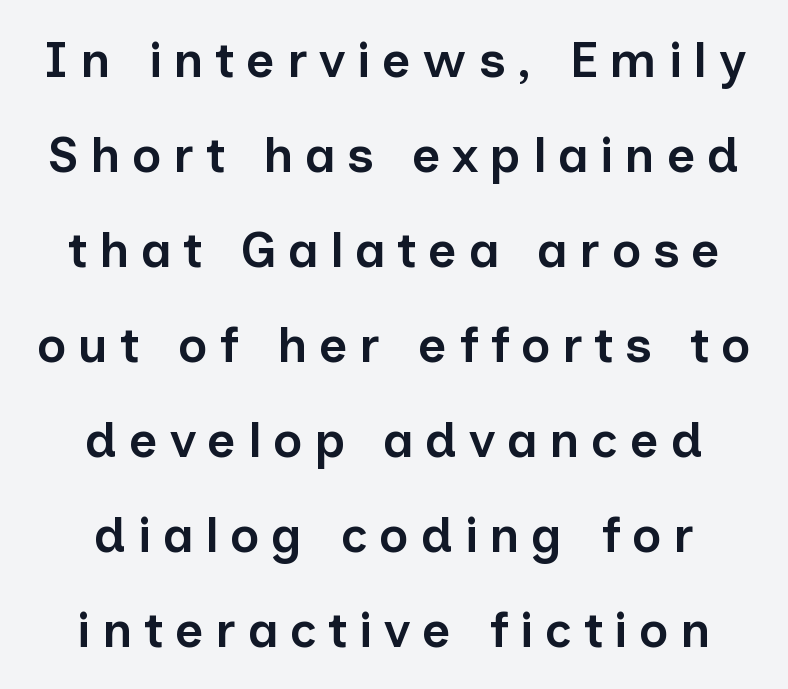
Q: Is the text bold? A: Semi-bold.
Q: Is the text italic (slanted)? A: No, it is upright.
Q: Is the typeface a serif or a sans-serif typeface? A: Sans-serif.
Q: Is the text underlined? A: No.
Q: How is the paragraph aligned? A: Centered.
Q: Is the spacing between letters normal or unusually wide? A: Unusually wide.
Q: Is the spacing between lines tight, normal or loose? A: Loose.
Q: Width (condensed, normal, or wide)? A: Normal.
Q: Stroke contrast? A: Low.
Q: x-height? A: Medium.
Q: Monospaced? A: No.
